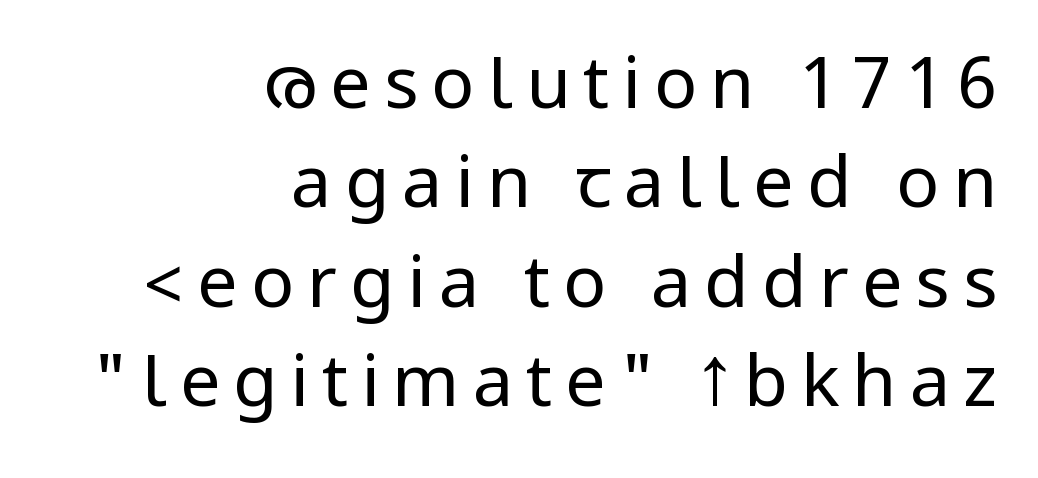
The image shows 72 px regular-weight, condensed sans-serif type, upright; set right-aligned, normal line spacing (1.38x), not underlined; low stroke contrast.
